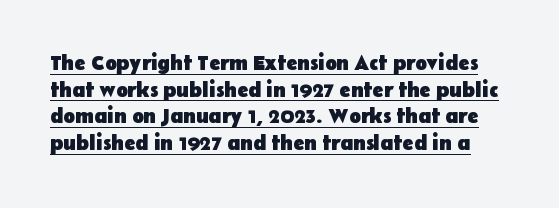
The image shows 21 px bold type, upright; set normal line spacing (1.27x), normal letter spacing, underlined.
